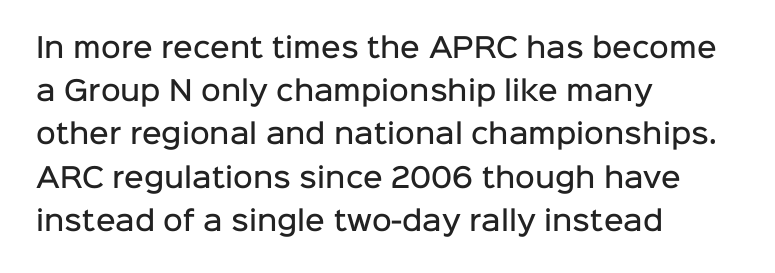
Letter spacing: default. The rendering uses a semibold face; strokes are thickened but not to full bold. Visually the block forms a straight wall on the left and a jagged coastline on the right. The foot of each line stays bare and open.
